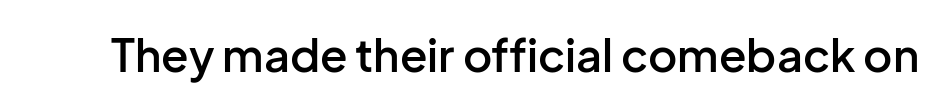
Q: Is the text bold? A: Semi-bold.
Q: Is the text italic (slanted)? A: No, it is upright.
Q: Is the typeface a serif or a sans-serif typeface? A: Sans-serif.
Q: Is the text underlined? A: No.
Q: Is the spacing between letters normal or unusually wide? A: Normal.
Q: Width (condensed, normal, or wide)? A: Normal.
Q: Stroke contrast? A: Low.
Q: x-height? A: Medium.
Q: Monospaced? A: No.
